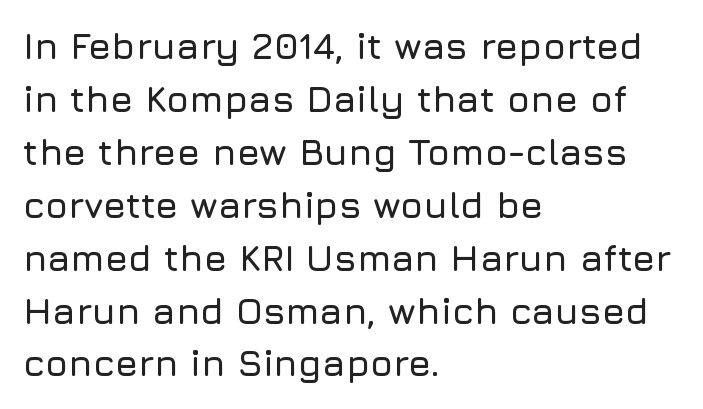
The image shows 37 px sans-serif type, upright; set left-aligned, normal line spacing (1.43x), normal letter spacing, not underlined; low stroke contrast and a medium x-height.
